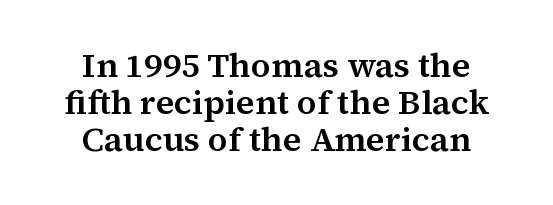
Q: Is the text italic (slanted)? A: No, it is upright.
Q: Is the typeface a serif or a sans-serif typeface? A: Serif.
Q: Is the text underlined? A: No.
Q: How is the paragraph aligned? A: Centered.
Q: Is the spacing between letters normal or unusually wide? A: Normal.
Q: Is the spacing between lines tight, normal or loose? A: Tight.
Q: Width (condensed, normal, or wide)? A: Normal.
Q: Stroke contrast? A: Medium.
Q: x-height? A: Medium.
Q: Monospaced? A: No.
